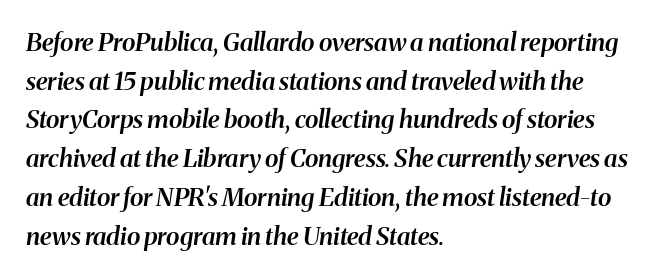
Q: Is the text bold? A: Semi-bold.
Q: Is the text italic (slanted)? A: Yes, it leans right by about 8 degrees.
Q: Is the text underlined? A: No.
Q: How is the paragraph aligned? A: Left-aligned.
Q: Is the spacing between letters normal or unusually wide? A: Normal.
Q: Is the spacing between lines tight, normal or loose? A: Normal.
